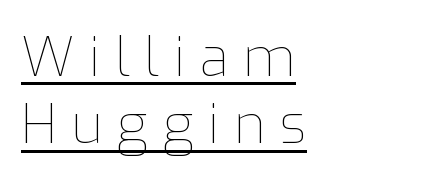
{"italic": "no", "bold": "no", "weight": "thin", "width": "normal", "stroke_contrast": "low", "x_height": "medium", "monospaced": "no", "underline": "yes", "align": "left", "line_spacing": "normal", "line_spacing_ratio": 1.25, "letter_spacing": "wide", "letter_spacing_em": 0.27, "glyph_px": 54}
